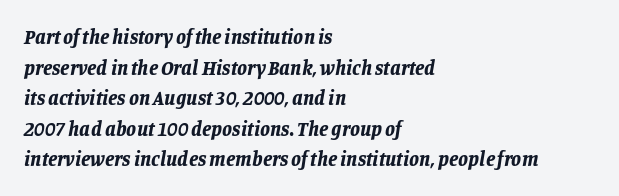
Default kerning and tracking; the words read as compact shapes. Left-aligned paragraph, ragged on the right. Anything drawn beneath the words? Only blank space. The specimen reads as italic at a glance. Typographic density is high because the face is bold. Does the leading feel generous? No, just average.
